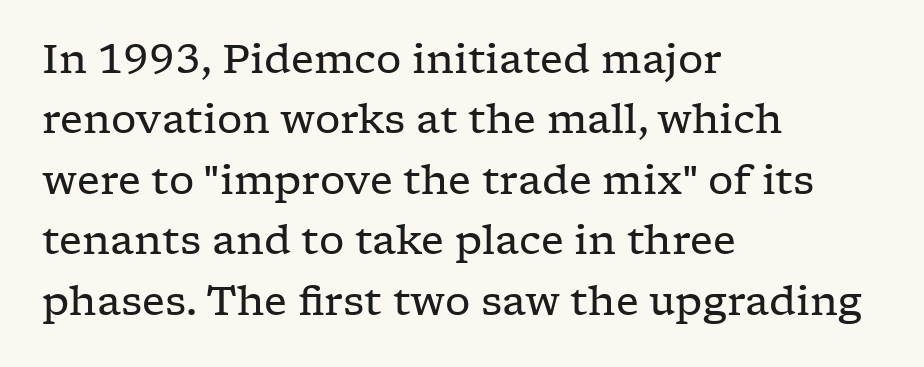
{"serif": "yes", "italic": "no", "bold": "no", "weight": "regular", "width": "wide", "stroke_contrast": "low", "x_height": "medium", "monospaced": "no", "underline": "no", "align": "left", "line_spacing": "normal", "line_spacing_ratio": 1.51, "letter_spacing": "normal", "letter_spacing_em": 0.0, "glyph_px": 40}
